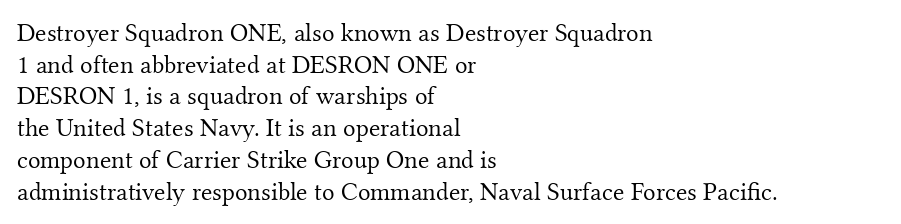
Q: Is the text bold? A: No.
Q: Is the text italic (slanted)? A: No, it is upright.
Q: Is the text underlined? A: No.
Q: How is the paragraph aligned? A: Left-aligned.
Q: Is the spacing between letters normal or unusually wide? A: Normal.
